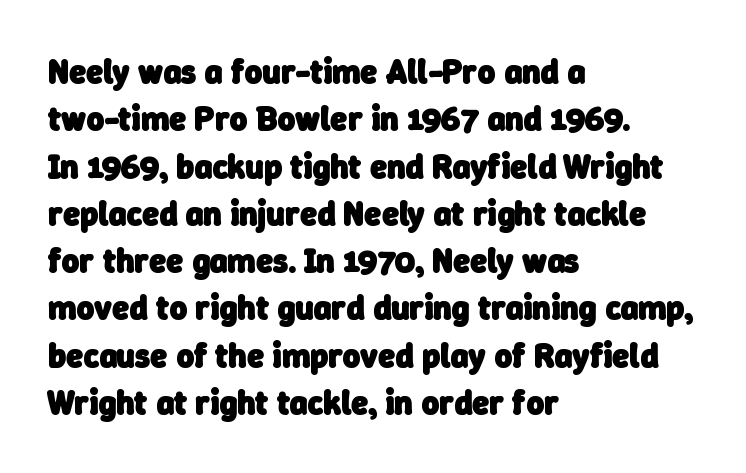
The passage is arranged the way most books set body copy — flush left. A full-strength bold gives these letters their thick strokes. Notice how descenders clear the ascenders below comfortably — that's standard leading. Serifs: no, the terminals of the letterforms are clean.
